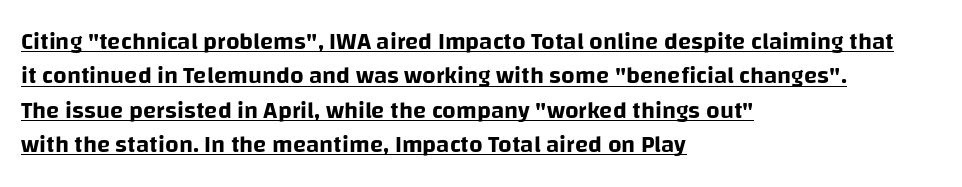
Upright lettering throughout. This rendering leaves character spacing at its baseline value. The vertical gap from one line to the next is medium. The paragraph has a hard left edge and a soft right edge. In designer terms, the underline attribute is active on this setting.
